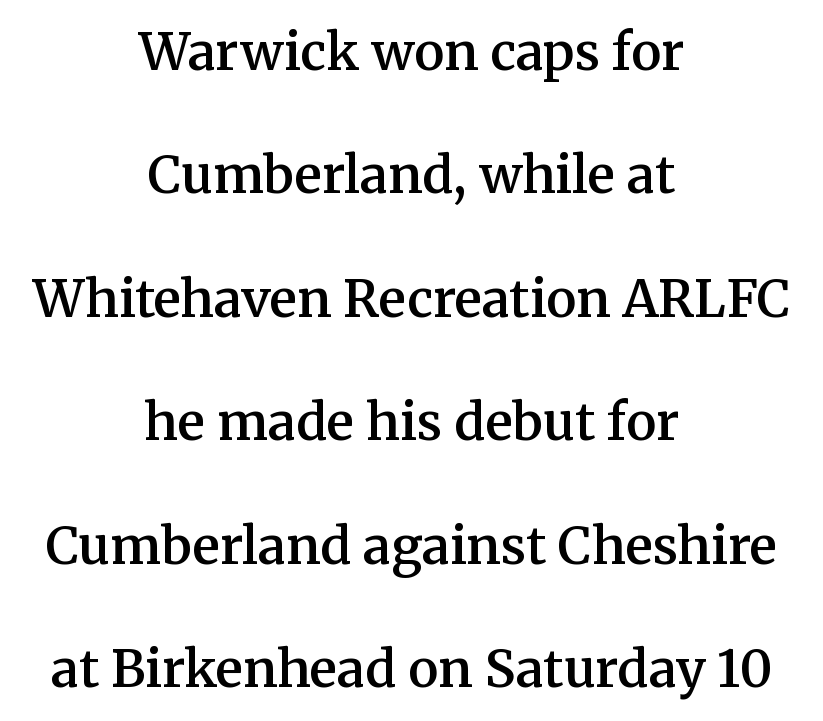
Q: Is the text bold? A: Semi-bold.
Q: Is the text italic (slanted)? A: No, it is upright.
Q: Is the typeface a serif or a sans-serif typeface? A: Serif.
Q: Is the text underlined? A: No.
Q: How is the paragraph aligned? A: Centered.
Q: Is the spacing between letters normal or unusually wide? A: Normal.
Q: Is the spacing between lines tight, normal or loose? A: Loose.
Q: Width (condensed, normal, or wide)? A: Normal.
Q: Stroke contrast? A: Medium.
Q: x-height? A: Medium.
Q: Monospaced? A: No.
